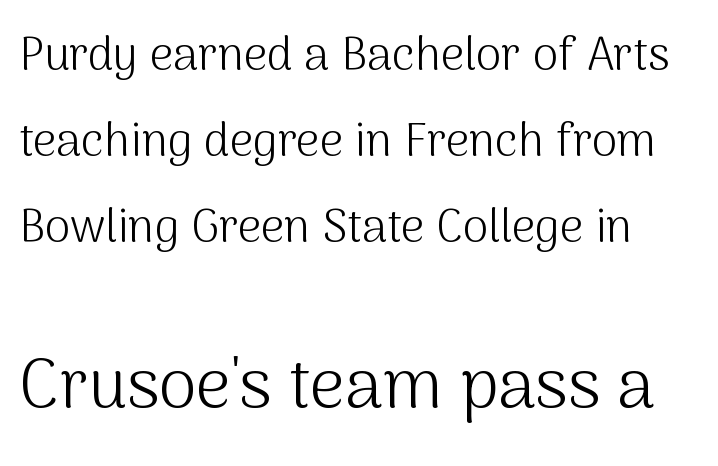
{"serif": "no", "italic": "no", "bold": "no", "weight": "light", "width": "normal", "stroke_contrast": "medium", "x_height": "medium", "monospaced": "no", "underline": "no", "line_spacing_ratio": 1.87, "letter_spacing": "normal", "letter_spacing_em": 0.0, "larger_block": "second", "size_ratio": 1.5, "glyph_px": 69}
